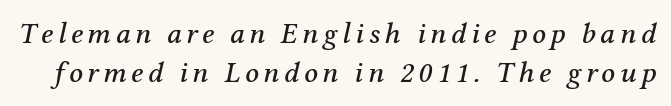
Q: Is the text italic (slanted)? A: Yes, it leans right by about 12 degrees.
Q: Is the typeface a serif or a sans-serif typeface? A: Serif.
Q: Is the text underlined? A: No.
Q: Is the spacing between lines tight, normal or loose? A: Normal.
Q: Width (condensed, normal, or wide)? A: Normal.
Q: Stroke contrast? A: Medium.
Q: x-height? A: Medium.
Q: Monospaced? A: No.
